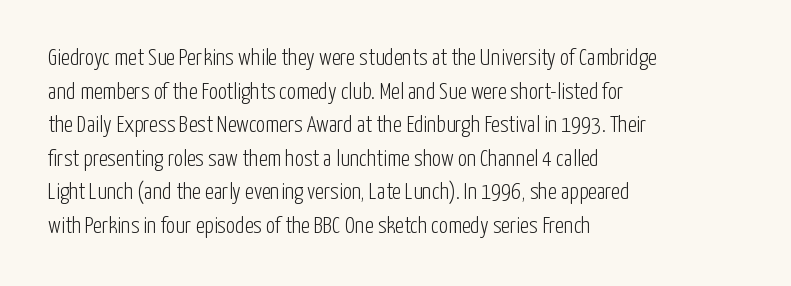
{"italic": "no", "bold": "no", "underline": "no", "align": "left", "line_spacing": "normal", "line_spacing_ratio": 1.46, "letter_spacing": "normal", "letter_spacing_em": 0.0, "glyph_px": 23}
